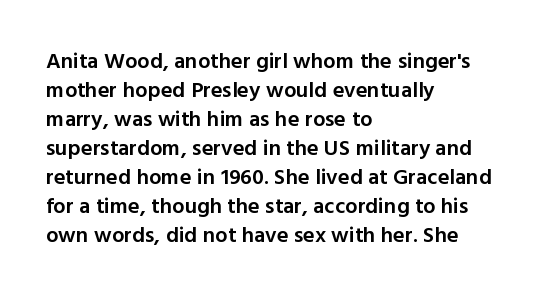
Q: Is the text bold? A: Semi-bold.
Q: Is the text italic (slanted)? A: No, it is upright.
Q: Is the text underlined? A: No.
Q: How is the paragraph aligned? A: Left-aligned.
Q: Is the spacing between letters normal or unusually wide? A: Normal.
Q: Is the spacing between lines tight, normal or loose? A: Normal.
